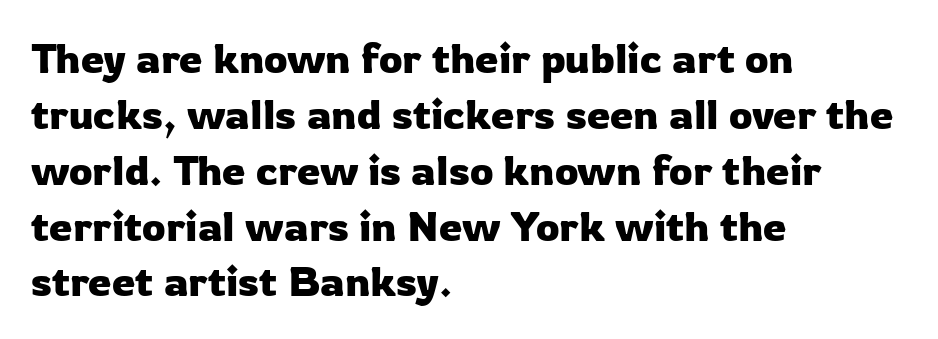
The image shows 42 px sans-serif type, upright; set left-aligned, normal line spacing (1.33x), normal letter spacing, not underlined; low stroke contrast and a medium x-height.
